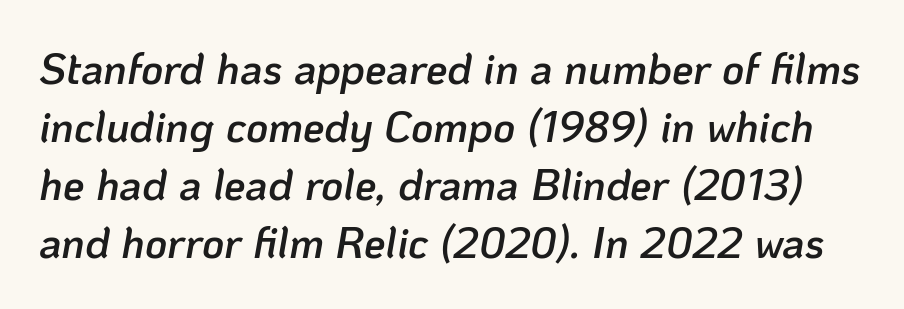
The image shows 43 px semibold type, italic (leaning right); set normal line spacing (1.35x), normal letter spacing, not underlined; low stroke contrast and a medium x-height.
